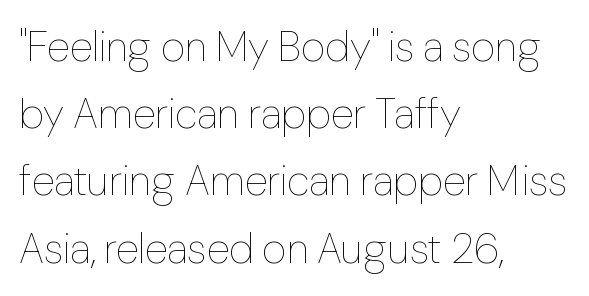
The image shows 42 px thin type, upright; set left-aligned, normal line spacing (1.6x), normal letter spacing, not underlined; low stroke contrast and a medium x-height.
